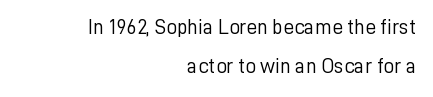
The image shows 21 px text type, upright; set right-aligned, line spacing 1.88x, normal letter spacing, not underlined.
